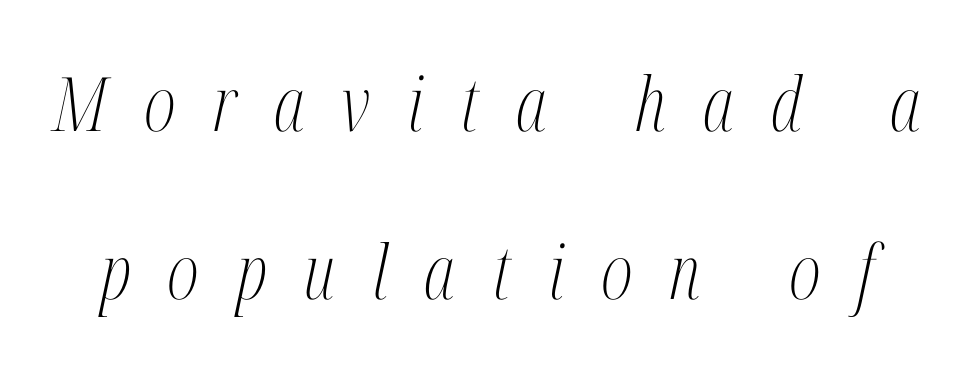
{"serif": "yes", "italic": "yes", "lean": "right", "slant_degrees": 12, "bold": "no", "weight": "light", "width": "condensed", "stroke_contrast": "medium", "x_height": "medium", "monospaced": "no", "underline": "no", "line_spacing": "loose", "line_spacing_ratio": 2.24, "letter_spacing": "wide", "letter_spacing_em": 0.49, "glyph_px": 75}
